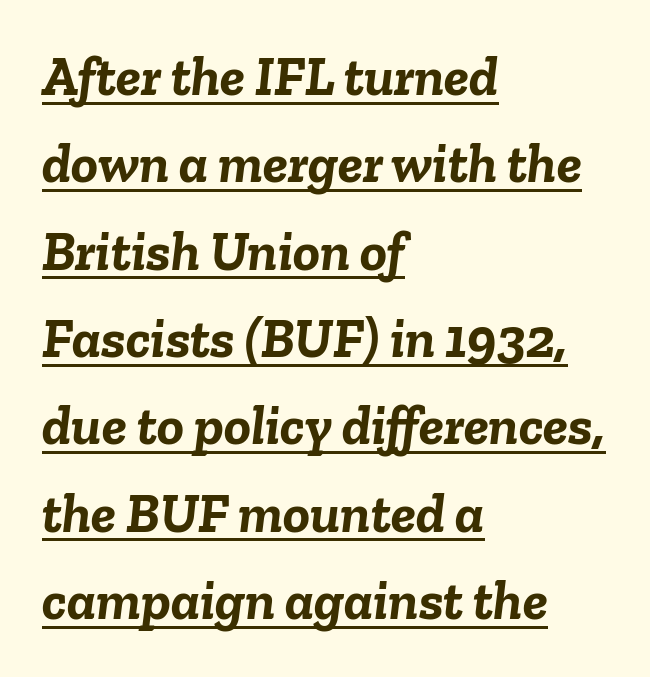
Q: Is the text bold? A: Yes.
Q: Is the text italic (slanted)? A: Yes, it leans right by about 6 degrees.
Q: Is the text underlined? A: Yes.
Q: How is the paragraph aligned? A: Left-aligned.
Q: Is the spacing between letters normal or unusually wide? A: Normal.
Q: Is the spacing between lines tight, normal or loose? A: Normal.
Q: Width (condensed, normal, or wide)? A: Normal.
Q: Stroke contrast? A: Low.
Q: x-height? A: Medium.
Q: Monospaced? A: No.
